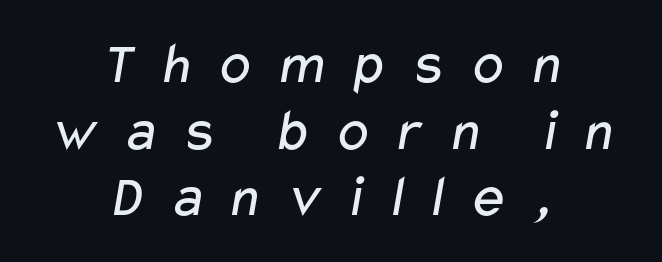
Q: Is the text bold? A: No.
Q: Is the typeface a serif or a sans-serif typeface? A: Sans-serif.
Q: Is the text underlined? A: No.
Q: How is the paragraph aligned? A: Centered.
Q: Is the spacing between letters normal or unusually wide? A: Unusually wide.
Q: Is the spacing between lines tight, normal or loose? A: Tight.
Q: Width (condensed, normal, or wide)? A: Wide.
Q: Stroke contrast? A: Low.
Q: x-height? A: Medium.
Q: Monospaced? A: No.
